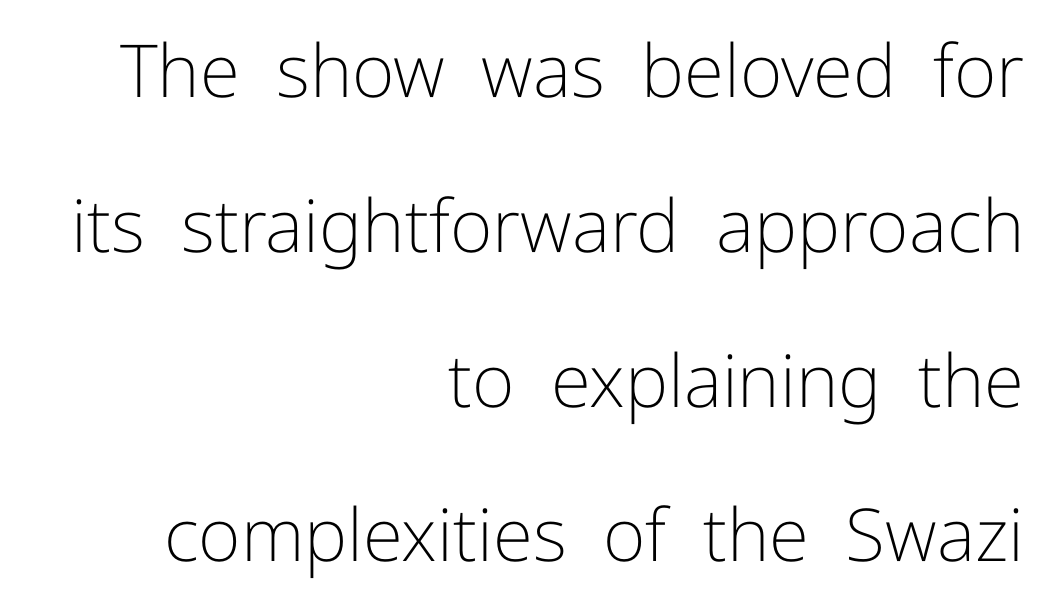
{"serif": "no", "italic": "no", "bold": "no", "weight": "light", "width": "normal", "stroke_contrast": "low", "x_height": "medium", "monospaced": "no", "underline": "no", "align": "right", "line_spacing": "loose", "line_spacing_ratio": 2.12, "letter_spacing": "normal", "letter_spacing_em": 0.0, "glyph_px": 73}
